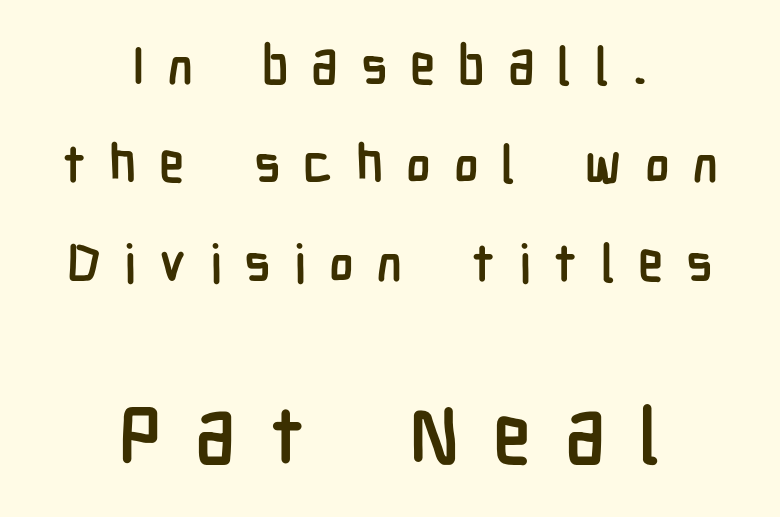
{"serif": "no", "italic": "no", "bold": "yes", "weight": "semibold", "width": "condensed", "stroke_contrast": "low", "x_height": "medium", "monospaced": "no", "underline": "no", "align": "center", "line_spacing_ratio": 1.89, "letter_spacing": "wide", "letter_spacing_em": 0.44, "larger_block": "second", "size_ratio": 1.5, "glyph_px": 78}
